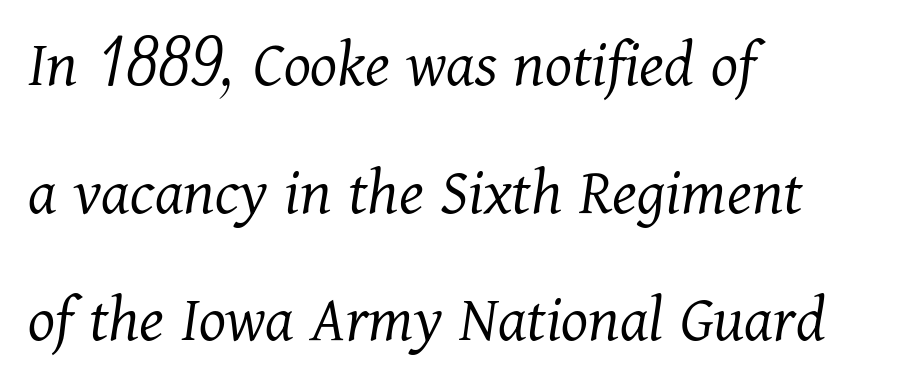
Proportional: the letters do not fall into vertical columns. Think standard paragraph weight, or any step lighter than that. Each row of text sits above clean, open space. Visually the block forms a straight wall on the left and a jagged coastline on the right. If you drew a line through each stem, it would be angled.
